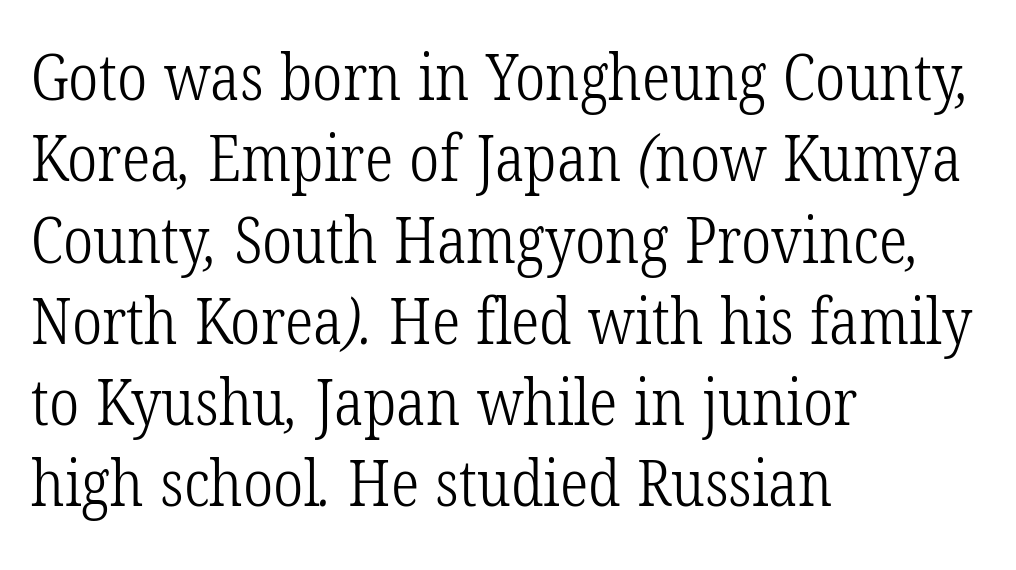
The letters look calm and open, with moderate or lighter stems. Look at the tracking — it's just the regular setting, nothing added. The characters display serif detailing at their extremities. This sample has the flowing, uneven cadence of proportional lettering.
